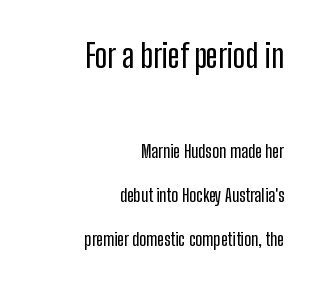
{"serif": "no", "italic": "no", "width": "condensed", "stroke_contrast": "low", "x_height": "medium", "monospaced": "no", "underline": "no", "align": "right", "line_spacing": "loose", "line_spacing_ratio": 2.45, "letter_spacing": "normal", "letter_spacing_em": 0.0, "larger_block": "first", "size_ratio": 1.78, "glyph_px": 32}
